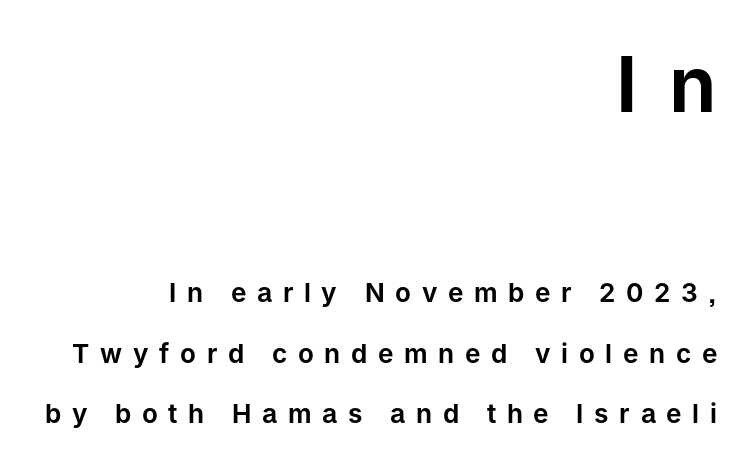
The image shows 77 px sans-serif type, upright; set right-aligned, loose line spacing (2.31x), unusually wide letter spacing (+0.41 em), not underlined; the first (top) block is 2.96x larger; low stroke contrast and a medium x-height.
